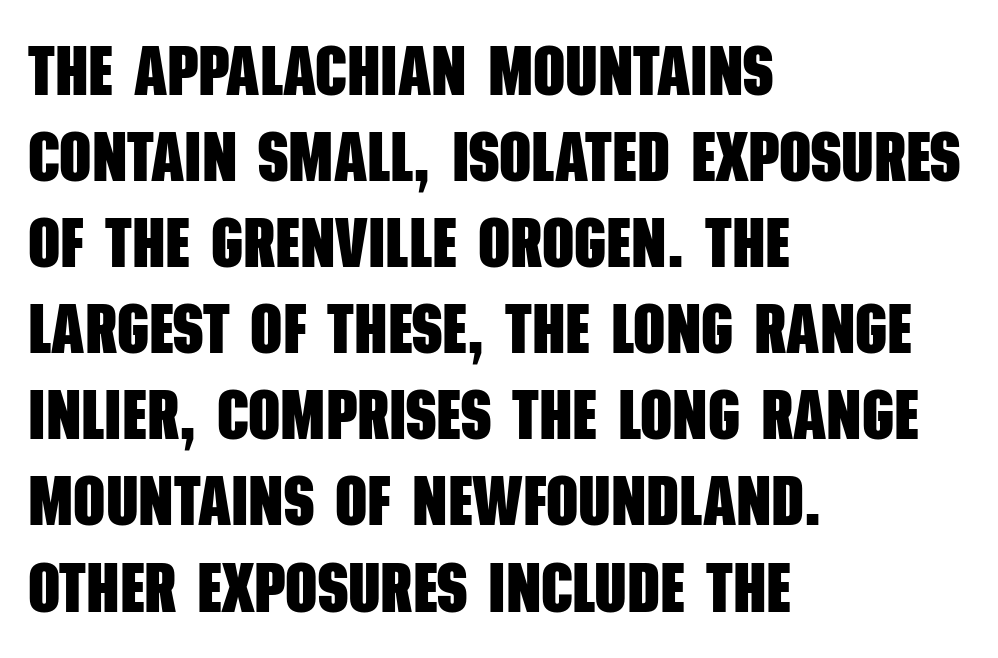
Q: Is the text bold? A: Yes.
Q: Is the typeface a serif or a sans-serif typeface? A: Sans-serif.
Q: Is the text underlined? A: No.
Q: How is the paragraph aligned? A: Left-aligned.
Q: Is the spacing between letters normal or unusually wide? A: Normal.
Q: Width (condensed, normal, or wide)? A: Condensed.
Q: Stroke contrast? A: Low.
Q: x-height? A: Large.
Q: Monospaced? A: No.
